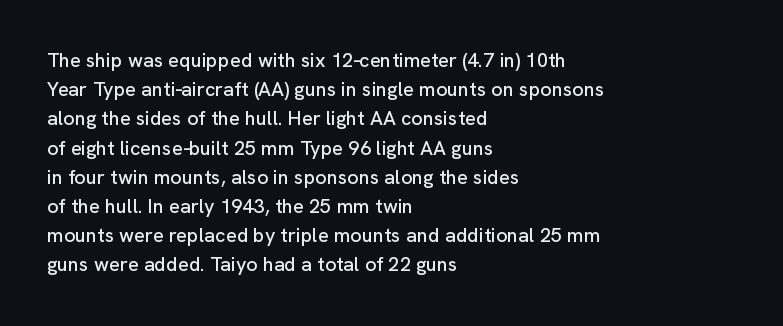
{"italic": "no", "underline": "no", "align": "left", "line_spacing": "normal", "line_spacing_ratio": 1.46, "letter_spacing": "normal", "letter_spacing_em": 0.0, "glyph_px": 20}
